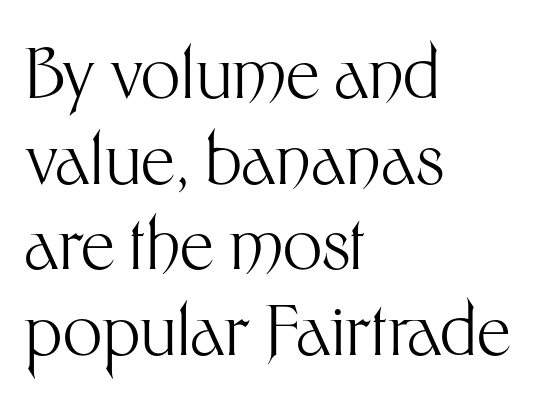
The image shows 69 px light sans-serif type, upright; set left-aligned, line spacing 1.24x, normal letter spacing, not underlined; medium stroke contrast and a medium x-height.
